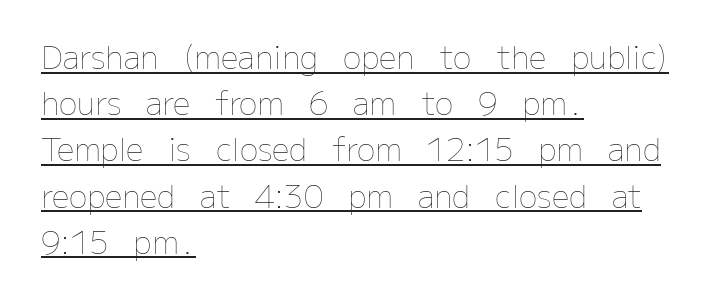
{"italic": "no", "bold": "no", "weight": "thin", "width": "normal", "stroke_contrast": "low", "x_height": "medium", "monospaced": "no", "underline": "yes", "align": "left", "line_spacing": "normal", "line_spacing_ratio": 1.49, "letter_spacing": "normal", "letter_spacing_em": 0.0, "glyph_px": 31}
